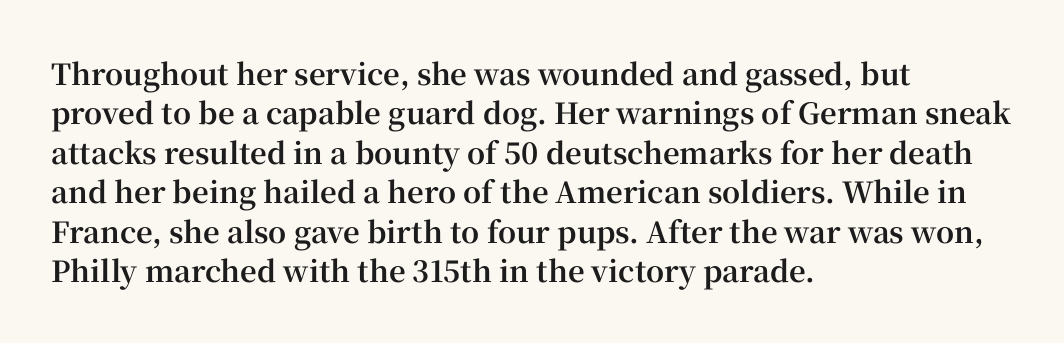
The image shows 29 px bold serif type, upright; set left-aligned, normal line spacing (1.36x), normal letter spacing, not underlined; high stroke contrast and a medium x-height.
